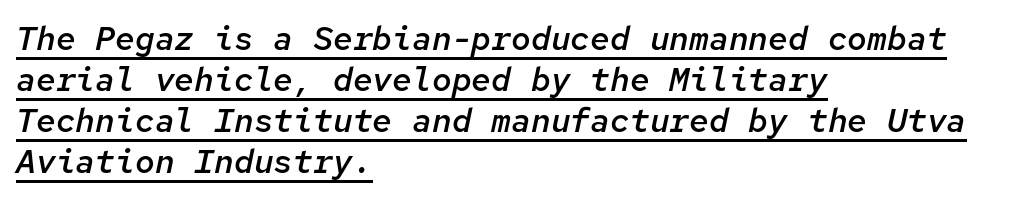
Q: Is the text bold? A: Semi-bold.
Q: Is the text italic (slanted)? A: Yes, it leans right by about 12 degrees.
Q: Is the text underlined? A: Yes.
Q: How is the paragraph aligned? A: Left-aligned.
Q: Is the spacing between letters normal or unusually wide? A: Normal.
Q: Width (condensed, normal, or wide)? A: Normal.
Q: Stroke contrast? A: Low.
Q: x-height? A: Medium.
Q: Monospaced? A: Yes.
